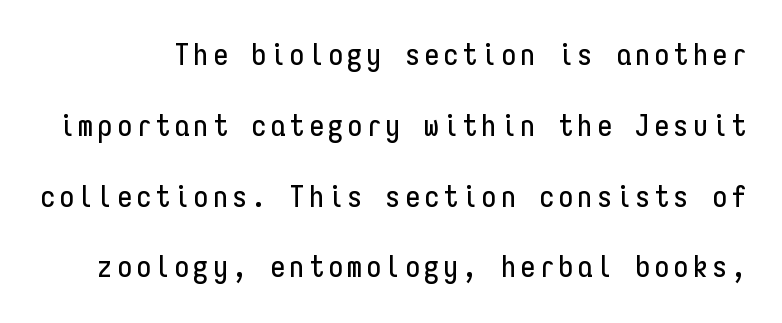
{"serif": "no", "italic": "no", "width": "condensed", "stroke_contrast": "low", "x_height": "medium", "monospaced": "yes", "underline": "no", "line_spacing": "loose", "line_spacing_ratio": 2.36, "glyph_px": 30}
